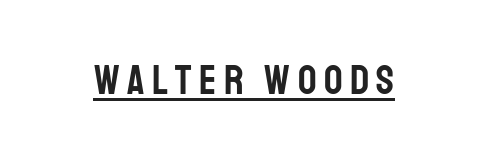
{"serif": "no", "italic": "no", "width": "condensed", "stroke_contrast": "low", "x_height": "large", "monospaced": "no", "underline": "yes", "glyph_px": 41}
